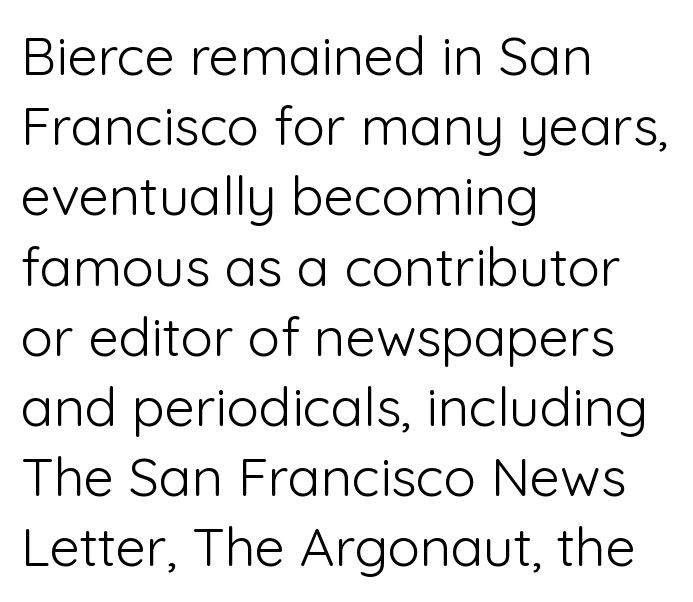
The image shows 54 px light sans-serif type, upright; set left-aligned, normal line spacing (1.3x), normal letter spacing, not underlined; low stroke contrast and a medium x-height.
